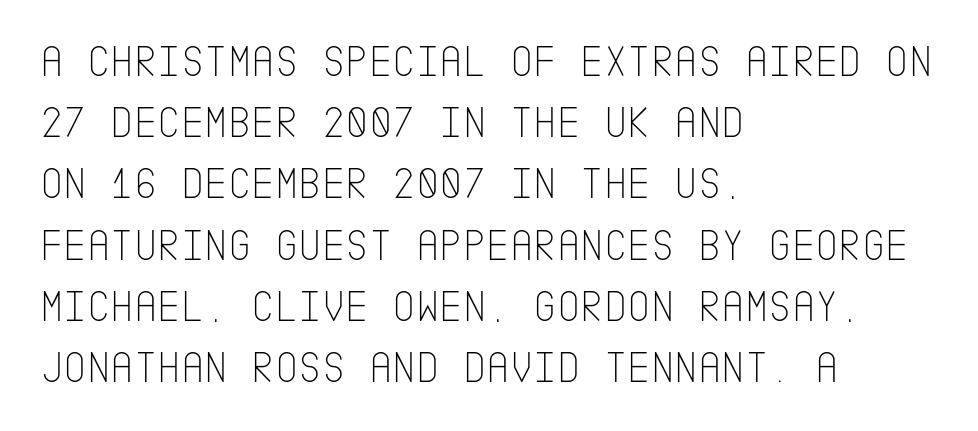
The image shows 45 px thin, condensed sans-serif type, upright; set left-aligned, normal line spacing (1.36x), normal letter spacing, not underlined; low stroke contrast and a large x-height.
